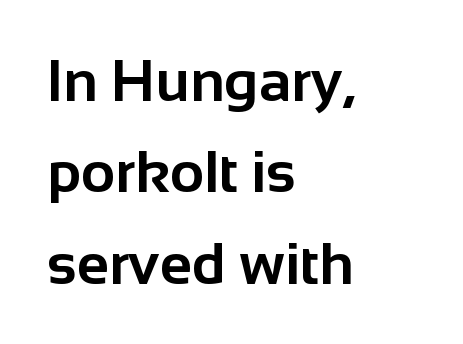
This rendering uses left alignment, leaving the right contour irregular. Are there feet on the stems? There aren't — it's a sans. Each glyph is drawn with heavy, bold strokes. Quick note: not italic, upright.
